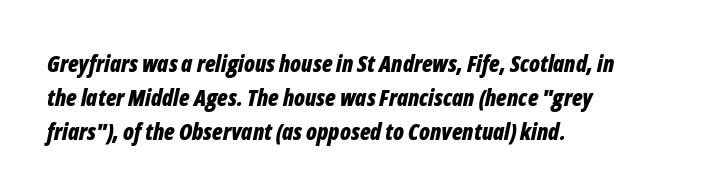
Every letter is thick-stroked: bold, no question. Rule under the text: the space is simply empty. Line spacing here is normal. The paragraph has a hard left edge and a soft right edge.
